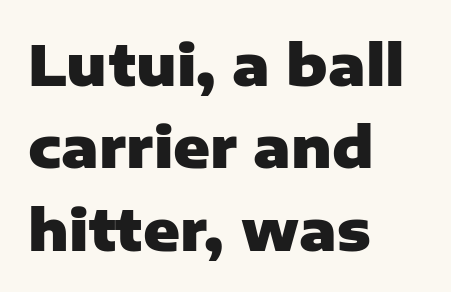
Q: Is the text bold? A: Yes.
Q: Is the text italic (slanted)? A: No, it is upright.
Q: Is the typeface a serif or a sans-serif typeface? A: Sans-serif.
Q: Is the text underlined? A: No.
Q: How is the paragraph aligned? A: Left-aligned.
Q: Is the spacing between letters normal or unusually wide? A: Normal.
Q: Is the spacing between lines tight, normal or loose? A: Normal.
Q: Width (condensed, normal, or wide)? A: Normal.
Q: Stroke contrast? A: Low.
Q: x-height? A: Medium.
Q: Monospaced? A: No.
